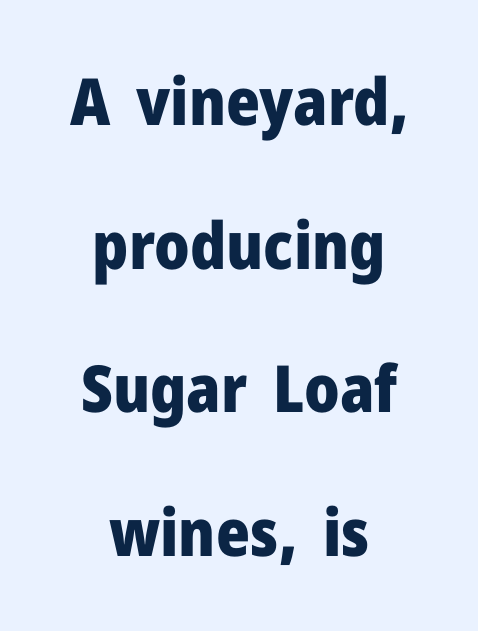
The image shows 65 px heavy sans-serif type, upright; set centered, loose line spacing (2.21x), normal letter spacing, not underlined; low stroke contrast and a medium x-height.
